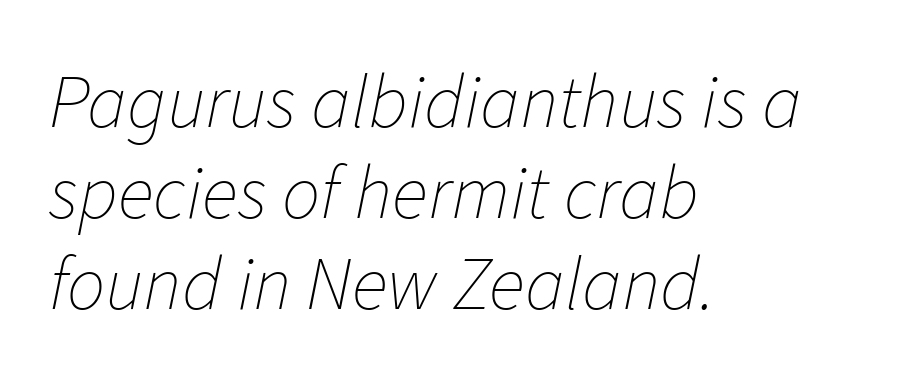
{"italic": "yes", "lean": "right", "slant_degrees": 11, "bold": "no", "weight": "thin", "width": "normal", "stroke_contrast": "low", "x_height": "medium", "monospaced": "no", "underline": "no", "align": "left", "line_spacing_ratio": 1.2, "letter_spacing": "normal", "letter_spacing_em": 0.0, "glyph_px": 76}
